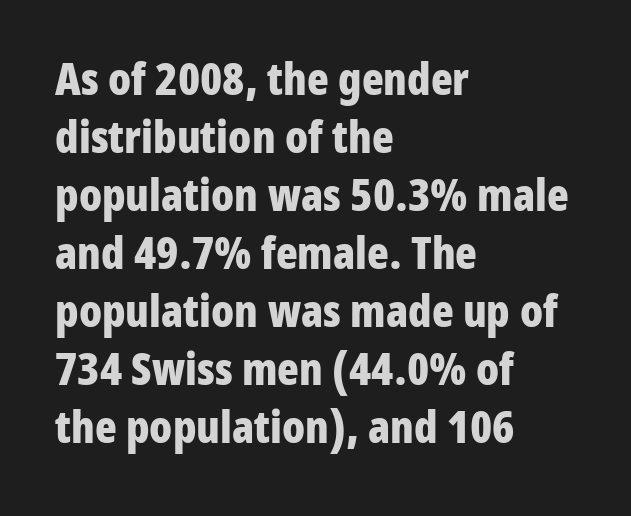
The face used here is rendered with its standard letterfit. Underline: absent. Each letter's strokes conclude bluntly, with no projecting serifs. Ascenders rise straight up at ninety degrees.
